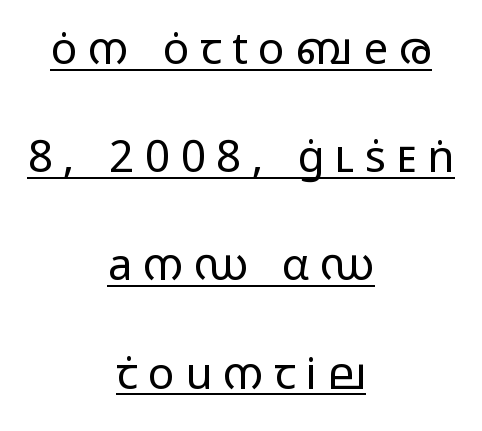
Q: Is the text bold? A: No.
Q: Is the text italic (slanted)? A: No, it is upright.
Q: Is the typeface a serif or a sans-serif typeface? A: Sans-serif.
Q: Is the text underlined? A: Yes.
Q: How is the paragraph aligned? A: Centered.
Q: Is the spacing between letters normal or unusually wide? A: Unusually wide.
Q: Is the spacing between lines tight, normal or loose? A: Loose.
Q: Width (condensed, normal, or wide)? A: Wide.
Q: Stroke contrast? A: Low.
Q: x-height? A: Medium.
Q: Monospaced? A: No.
